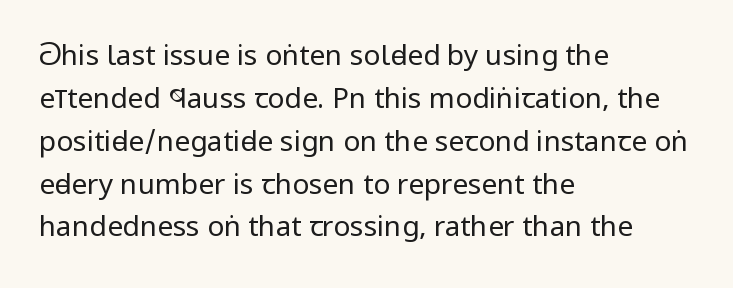
Q: Is the text bold? A: No.
Q: Is the text italic (slanted)? A: No, it is upright.
Q: Is the typeface a serif or a sans-serif typeface? A: Sans-serif.
Q: Is the text underlined? A: No.
Q: How is the paragraph aligned? A: Left-aligned.
Q: Is the spacing between letters normal or unusually wide? A: Normal.
Q: Is the spacing between lines tight, normal or loose? A: Normal.
Q: Width (condensed, normal, or wide)? A: Condensed.
Q: Stroke contrast? A: Low.
Q: x-height? A: Large.
Q: Monospaced? A: No.
